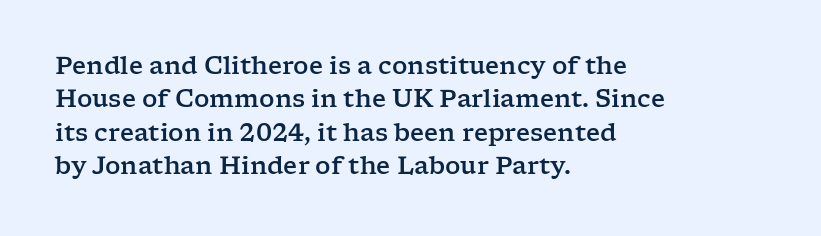
Q: Is the text italic (slanted)? A: No, it is upright.
Q: Is the text underlined? A: No.
Q: How is the paragraph aligned? A: Left-aligned.
Q: Is the spacing between letters normal or unusually wide? A: Normal.
Q: Is the spacing between lines tight, normal or loose? A: Normal.
